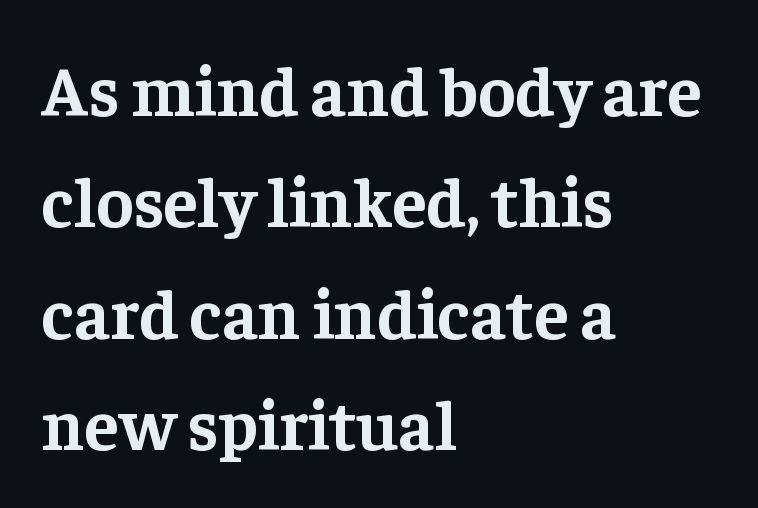
{"serif": "yes", "italic": "no", "bold": "yes", "weight": "bold", "width": "normal", "stroke_contrast": "low", "x_height": "medium", "monospaced": "no", "underline": "no", "align": "left", "line_spacing": "normal", "line_spacing_ratio": 1.59, "letter_spacing": "normal", "letter_spacing_em": 0.0, "glyph_px": 70}
